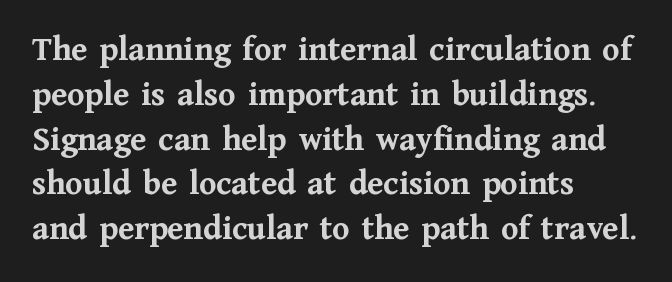
Q: Is the text bold? A: Yes.
Q: Is the text italic (slanted)? A: No, it is upright.
Q: Is the typeface a serif or a sans-serif typeface? A: Serif.
Q: Is the text underlined? A: No.
Q: How is the paragraph aligned? A: Left-aligned.
Q: Is the spacing between letters normal or unusually wide? A: Normal.
Q: Is the spacing between lines tight, normal or loose? A: Normal.
Q: Width (condensed, normal, or wide)? A: Normal.
Q: Stroke contrast? A: Medium.
Q: x-height? A: Medium.
Q: Monospaced? A: No.
